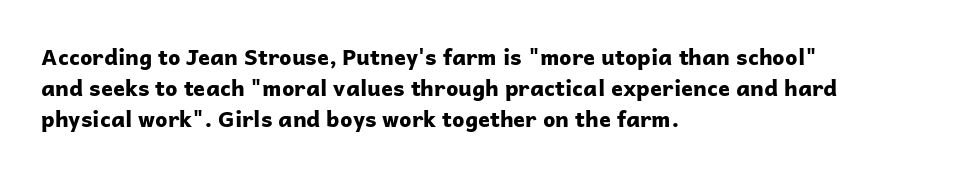
In CSS terms this would be text-align: left. Baseline-to-baseline distance is the conventional proportion of letter height. Notice how the stems are strictly vertical — no italics here. The space beneath each line is pristine and unruled. Spacing between characters is what you'd get straight out of the box. The passage shown is emphatically bold.
